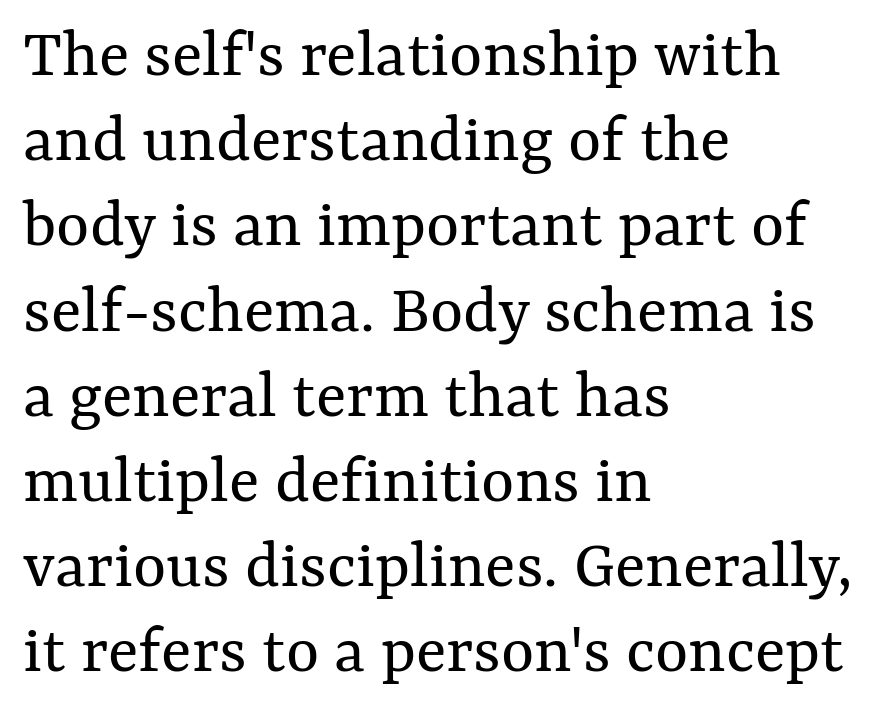
Q: Is the text bold? A: No.
Q: Is the text italic (slanted)? A: No, it is upright.
Q: Is the text underlined? A: No.
Q: How is the paragraph aligned? A: Left-aligned.
Q: Is the spacing between letters normal or unusually wide? A: Normal.
Q: Width (condensed, normal, or wide)? A: Normal.
Q: Stroke contrast? A: Medium.
Q: x-height? A: Medium.
Q: Monospaced? A: No.
